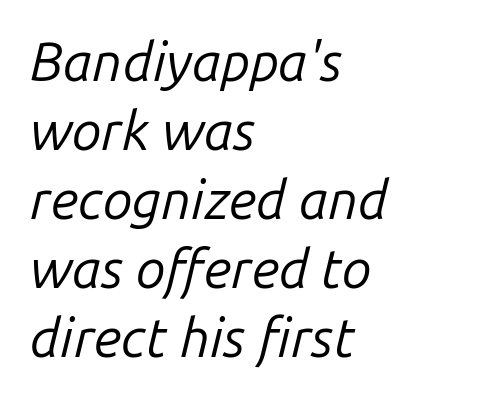
Q: Is the text bold? A: No.
Q: Is the text italic (slanted)? A: Yes, it leans right by about 14 degrees.
Q: Is the text underlined? A: No.
Q: How is the paragraph aligned? A: Left-aligned.
Q: Is the spacing between letters normal or unusually wide? A: Normal.
Q: Is the spacing between lines tight, normal or loose? A: Normal.
Q: Width (condensed, normal, or wide)? A: Normal.
Q: Stroke contrast? A: Low.
Q: x-height? A: Medium.
Q: Monospaced? A: No.
